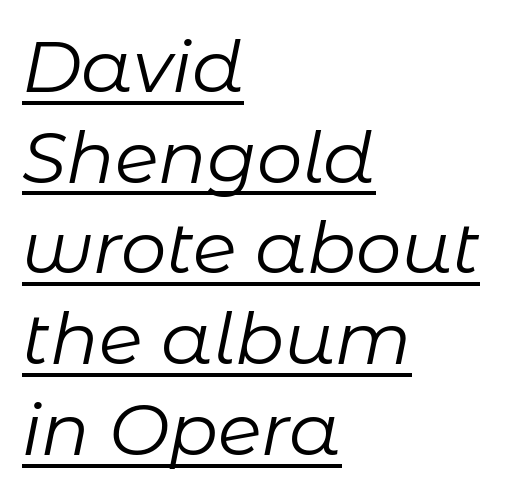
Characters are canted at an angle relative to the baseline's perpendicular. Counters stay open thanks to moderate or lighter strokes. Do the characters align in a grid? No, the font is proportional. The type is set solid horizontally, with unmodified tracking. A classic flush-left, rag-right setting is used for this passage. This sample keeps an unexceptional amount of space between lines.
